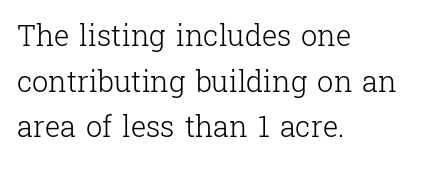
{"serif": "yes", "italic": "no", "bold": "no", "weight": "light", "width": "normal", "stroke_contrast": "low", "x_height": "medium", "monospaced": "no", "underline": "no", "align": "left", "line_spacing": "normal", "line_spacing_ratio": 1.57, "letter_spacing": "normal", "letter_spacing_em": 0.0, "glyph_px": 29}
